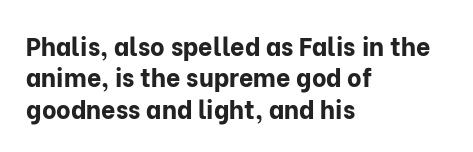
Q: Is the text bold? A: Yes.
Q: Is the text italic (slanted)? A: No, it is upright.
Q: Is the text underlined? A: No.
Q: How is the paragraph aligned? A: Left-aligned.
Q: Is the spacing between letters normal or unusually wide? A: Normal.
Q: Is the spacing between lines tight, normal or loose? A: Normal.
